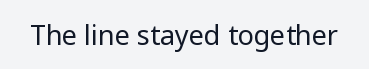
Q: Is the text bold? A: No.
Q: Is the text italic (slanted)? A: No, it is upright.
Q: Is the text underlined? A: No.
Q: Is the spacing between letters normal or unusually wide? A: Normal.
